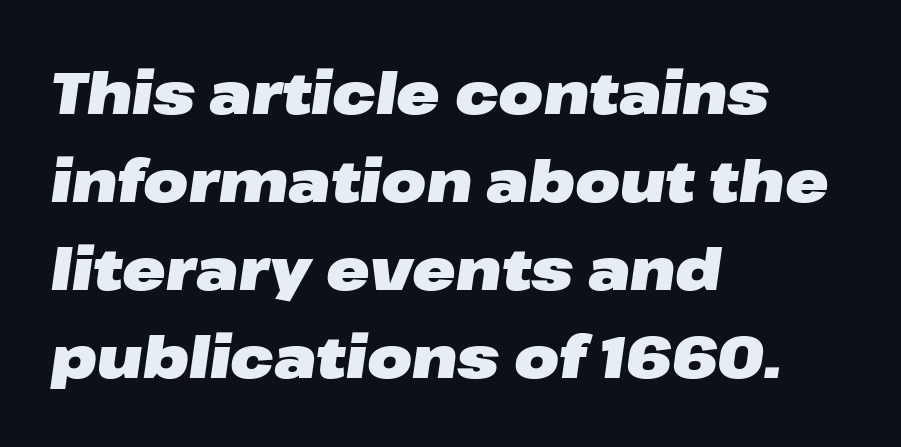
{"italic": "yes", "lean": "right", "slant_degrees": 8, "bold": "yes", "weight": "heavy", "width": "wide", "stroke_contrast": "low", "x_height": "medium", "monospaced": "no", "underline": "no", "align": "left", "line_spacing": "normal", "line_spacing_ratio": 1.52, "letter_spacing": "normal", "letter_spacing_em": 0.0, "glyph_px": 58}
